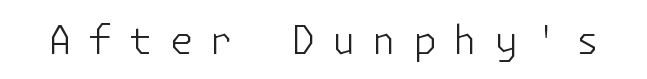
Q: Is the text bold? A: No.
Q: Is the text italic (slanted)? A: No, it is upright.
Q: Is the typeface a serif or a sans-serif typeface? A: Sans-serif.
Q: Is the text underlined? A: No.
Q: Is the spacing between letters normal or unusually wide? A: Unusually wide.
Q: Width (condensed, normal, or wide)? A: Normal.
Q: Stroke contrast? A: Low.
Q: x-height? A: Medium.
